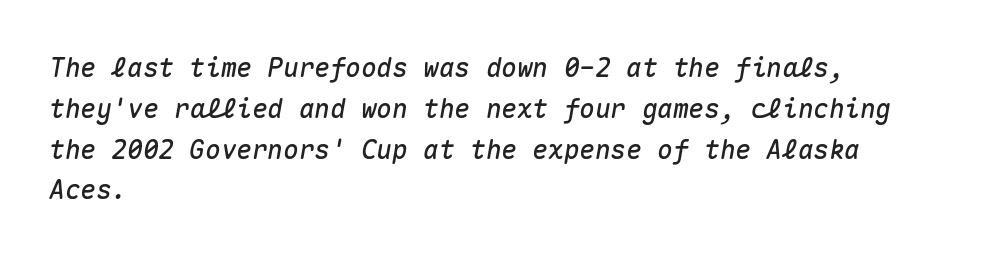
{"italic": "yes", "lean": "right", "slant_degrees": 10, "underline": "no", "align": "left", "line_spacing": "normal", "line_spacing_ratio": 1.57, "letter_spacing": "normal", "letter_spacing_em": 0.0, "glyph_px": 26}
